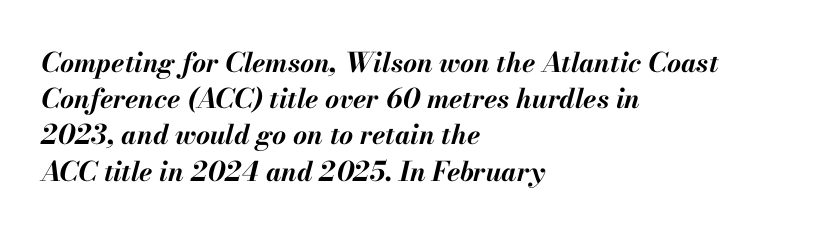
The image shows 27 px bold type, italic (leaning right); set left-aligned, normal line spacing (1.34x), normal letter spacing, not underlined.
